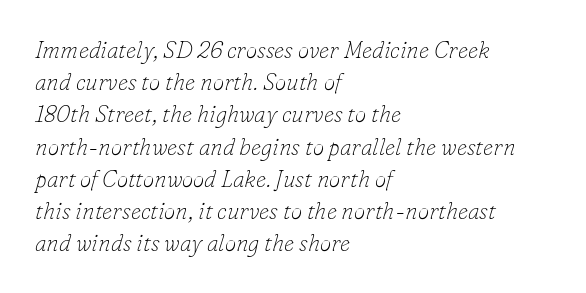
Q: Is the text bold? A: No.
Q: Is the text italic (slanted)? A: Yes, it leans right by about 16 degrees.
Q: Is the text underlined? A: No.
Q: How is the paragraph aligned? A: Left-aligned.
Q: Is the spacing between letters normal or unusually wide? A: Normal.
Q: Is the spacing between lines tight, normal or loose? A: Normal.
